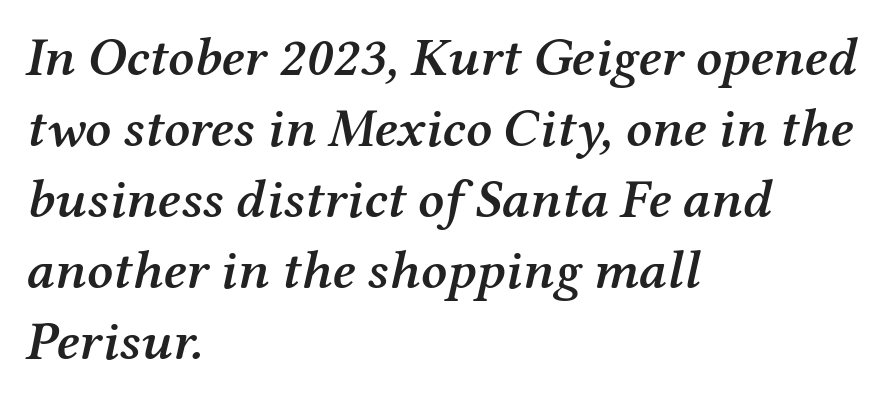
{"serif": "yes", "italic": "yes", "lean": "right", "slant_degrees": 12, "bold": "semi", "weight": "semibold", "width": "normal", "stroke_contrast": "medium", "x_height": "medium", "monospaced": "no", "underline": "no", "align": "left", "line_spacing": "normal", "line_spacing_ratio": 1.29, "letter_spacing": "normal", "letter_spacing_em": 0.0, "glyph_px": 55}
